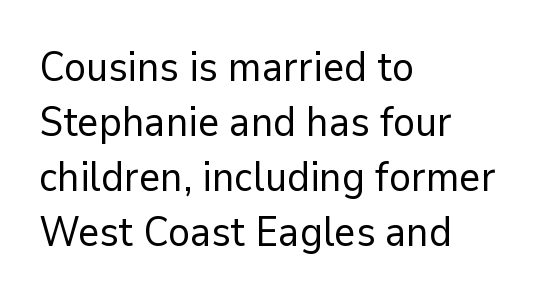
Typographically, this falls in the sans-serif category. This sample uses plain, unmodified letter spacing. Regular leading. Casual observation: everything's shoved over to the left. These lines were composed using upright roman letters.
